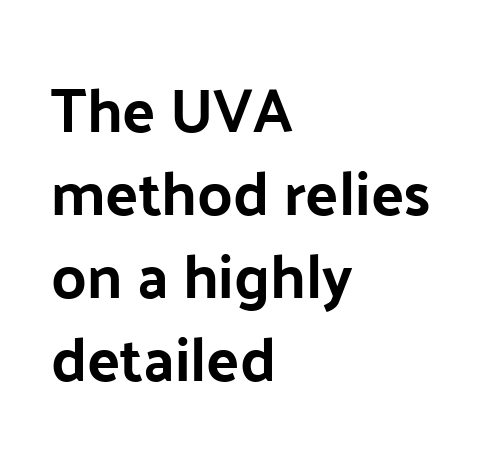
Proportional: the letters do not fall into vertical columns. Ordinary non-slanted type is in use. A classic flush-left, rag-right setting is used for this passage. This sample keeps an unexceptional amount of space between lines. Beneath every word, the page is bare. The designer went with a sans here, leaving each stem footless.
